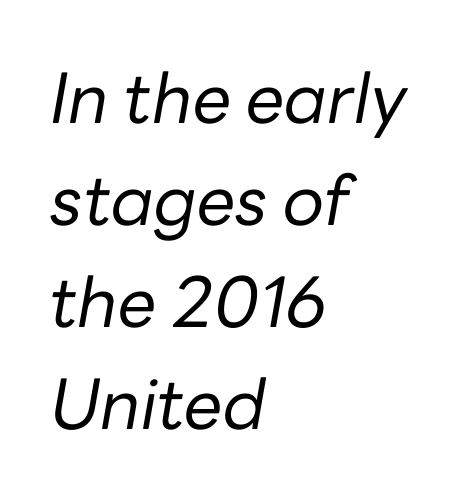
Q: Is the text bold? A: No.
Q: Is the text italic (slanted)? A: Yes, it leans right by about 10 degrees.
Q: Is the text underlined? A: No.
Q: How is the paragraph aligned? A: Left-aligned.
Q: Is the spacing between letters normal or unusually wide? A: Normal.
Q: Is the spacing between lines tight, normal or loose? A: Normal.
Q: Width (condensed, normal, or wide)? A: Normal.
Q: Stroke contrast? A: Low.
Q: x-height? A: Medium.
Q: Monospaced? A: No.
